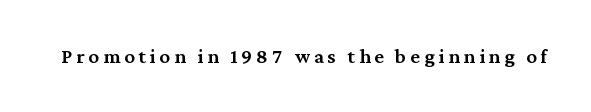
{"italic": "no", "bold": "semi", "underline": "no", "glyph_px": 21}
